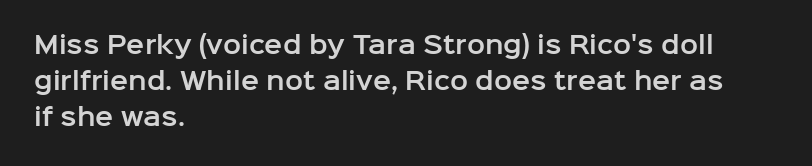
The image shows 24 px text type, upright; set left-aligned, normal line spacing (1.51x), normal letter spacing, not underlined.
